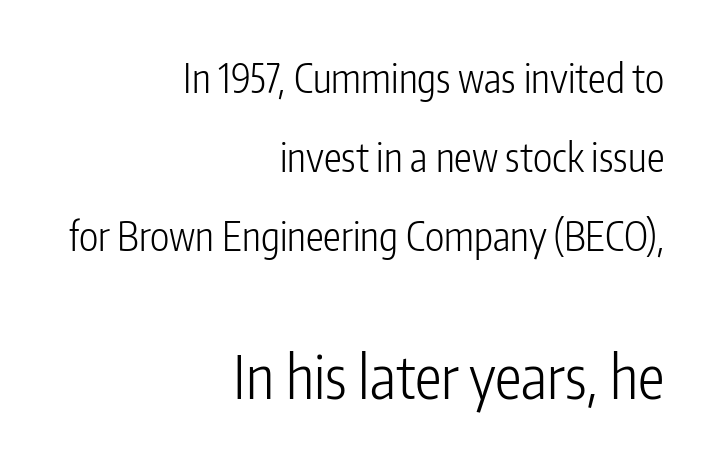
This sample uses an upright cut, with every glyph sitting square on the baseline. Examine the stroke ends and you'll find no serifs. The face used here appears at its bigger size in the lower chunk. The passage shown is typed in a proportional face where columns would drift. Heft: none added — not bold.
